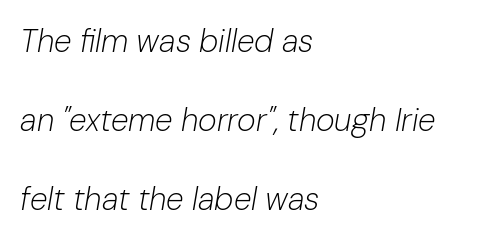
Is this a fixed-width face? No — the glyphs have proportional, varying widths. These lines stack with their left ends in a neat column. These lines keep a tight, regular rhythm from letter to letter. Beneath every word, the page is bare. The weight would be labelled regular, book, light, or lighter still.
